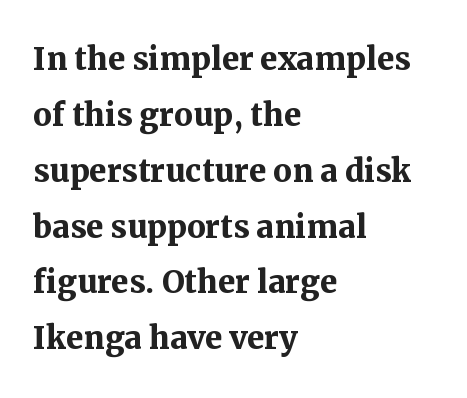
The image shows 42 px semibold serif type, upright; set left-aligned, normal line spacing (1.33x), normal letter spacing, not underlined; medium stroke contrast and a medium x-height.
